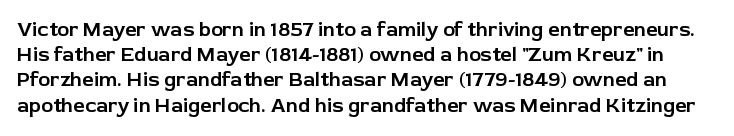
The lettering holds an erect, upright posture throughout. Plain, unruled lines of type. In terms of letterspacing, this is plain default setting. The rendering uses a moderate line-height, typical for paragraphs.
